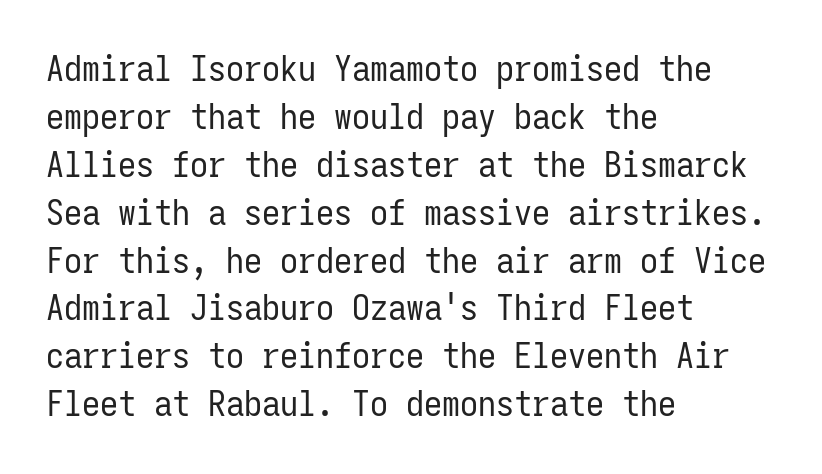
Q: Is the text bold? A: No.
Q: Is the text italic (slanted)? A: No, it is upright.
Q: Is the typeface a serif or a sans-serif typeface? A: Sans-serif.
Q: Is the text underlined? A: No.
Q: How is the paragraph aligned? A: Left-aligned.
Q: Is the spacing between letters normal or unusually wide? A: Normal.
Q: Is the spacing between lines tight, normal or loose? A: Normal.
Q: Width (condensed, normal, or wide)? A: Condensed.
Q: Stroke contrast? A: Low.
Q: x-height? A: Medium.
Q: Monospaced? A: Yes.
